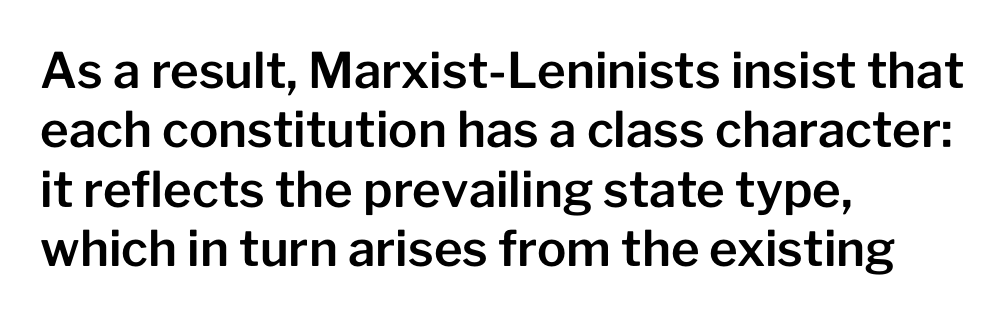
The image shows 49 px sans-serif type, upright; set left-aligned, line spacing 1.21x, normal letter spacing, not underlined; low stroke contrast and a medium x-height.
